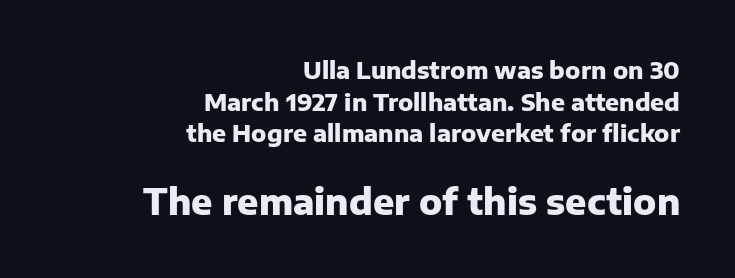
{"serif": "no", "italic": "no", "bold": "yes", "weight": "heavy", "width": "normal", "stroke_contrast": "low", "x_height": "medium", "monospaced": "no", "underline": "no", "align": "right", "line_spacing": "normal", "line_spacing_ratio": 1.37, "letter_spacing": "normal", "letter_spacing_em": 0.0, "larger_block": "second", "size_ratio": 1.52, "glyph_px": 35}
